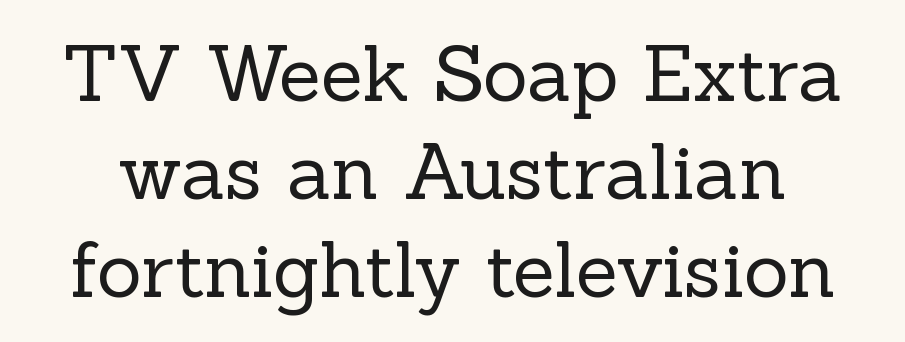
This sample uses a serif face. In terms of letterspacing, this is plain default setting. These lines are rendered in a variable-pitch font. Every stem runs plumb, perpendicular to the baseline.
